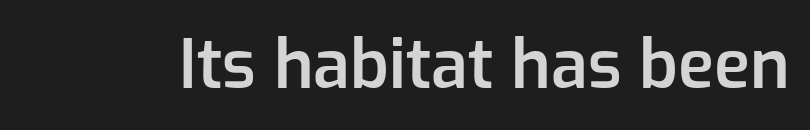
The image shows 67 px semibold sans-serif type, upright; set normal letter spacing, not underlined; low stroke contrast and a medium x-height.
